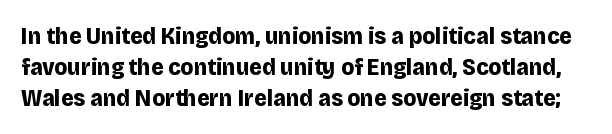
Q: Is the text bold? A: Yes.
Q: Is the text italic (slanted)? A: No, it is upright.
Q: Is the text underlined? A: No.
Q: Is the spacing between letters normal or unusually wide? A: Normal.
Q: Is the spacing between lines tight, normal or loose? A: Normal.
